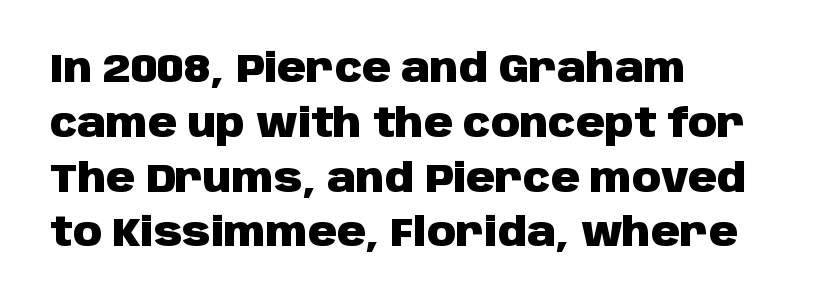
Q: Is the text bold? A: Yes.
Q: Is the text italic (slanted)? A: No, it is upright.
Q: Is the typeface a serif or a sans-serif typeface? A: Sans-serif.
Q: Is the text underlined? A: No.
Q: How is the paragraph aligned? A: Left-aligned.
Q: Is the spacing between letters normal or unusually wide? A: Normal.
Q: Is the spacing between lines tight, normal or loose? A: Normal.
Q: Width (condensed, normal, or wide)? A: Normal.
Q: Stroke contrast? A: Low.
Q: x-height? A: Large.
Q: Monospaced? A: No.
